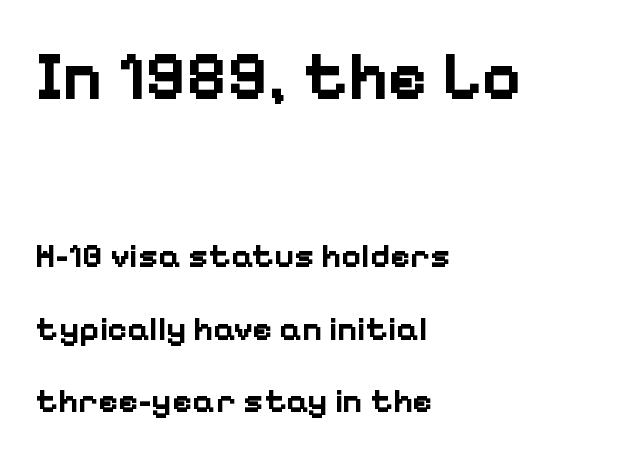
The passage shown is typed in a proportional face where columns would drift. Horizontally, the lines are justified to the leading edge only. If you drew a line through each stem, it would be perfectly vertical. Each glyph is drawn with heavy, bold strokes. Type without underlining. Observe the absence of serifs on each vertical stroke in this sample.
